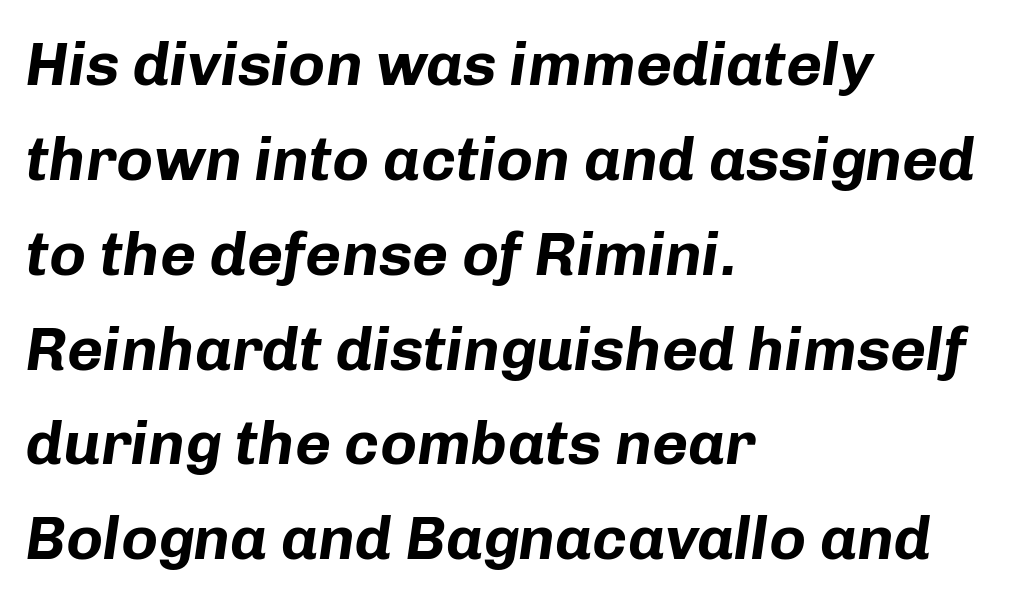
This is oblique type, the kind used for emphasis or titles. These lines keep a tight, regular rhythm from letter to letter. A typesetter would call this proportional, since set widths differ per character. Whoever set this chose a conventional vertical rhythm. Heft: maximum for text — a bold.
